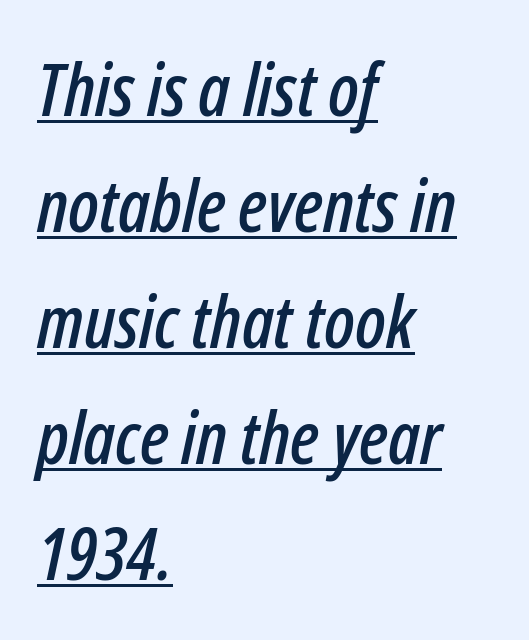
Q: Is the text italic (slanted)? A: Yes, it leans right by about 12 degrees.
Q: Is the text underlined? A: Yes.
Q: How is the paragraph aligned? A: Left-aligned.
Q: Is the spacing between letters normal or unusually wide? A: Normal.
Q: Is the spacing between lines tight, normal or loose? A: Normal.
Q: Width (condensed, normal, or wide)? A: Condensed.
Q: Stroke contrast? A: Low.
Q: x-height? A: Medium.
Q: Monospaced? A: No.
